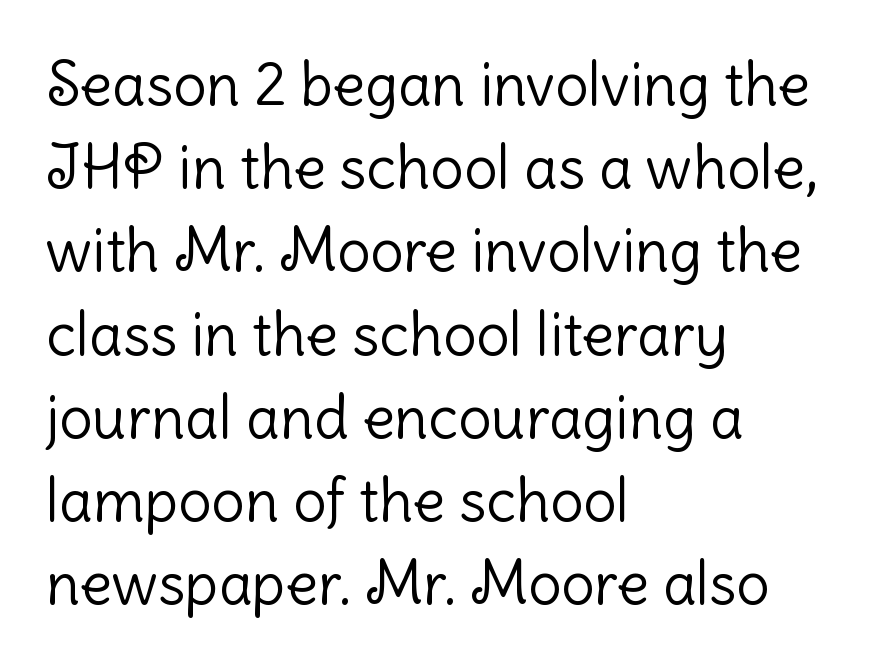
The image shows 59 px light sans-serif type, upright; set left-aligned, normal line spacing (1.41x), normal letter spacing, not underlined; low stroke contrast and a medium x-height.
